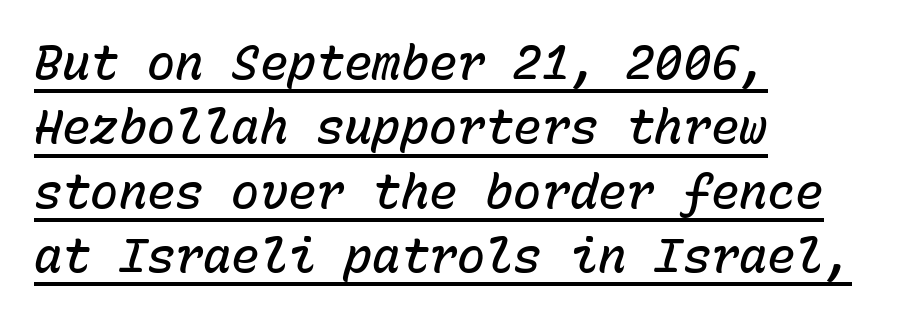
The image shows 47 px semibold type, italic (leaning right), monospaced; set left-aligned, normal line spacing (1.37x), normal letter spacing, underlined; low stroke contrast and a medium x-height.
